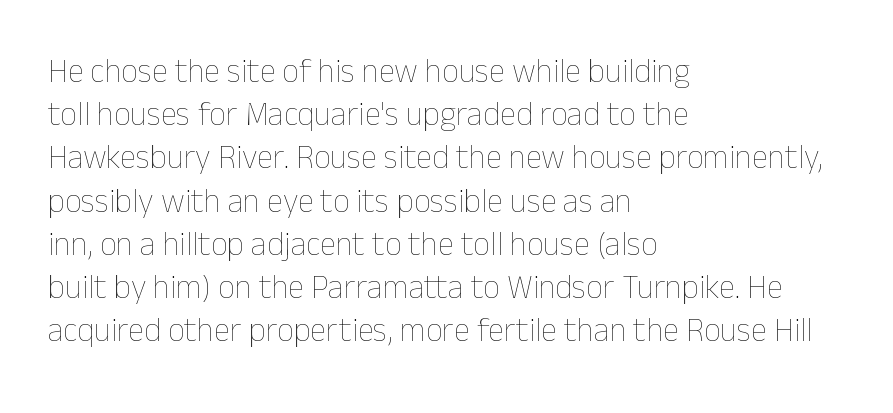
The image shows 33 px thin type, upright; set left-aligned, normal line spacing (1.31x), normal letter spacing, not underlined; low stroke contrast and a medium x-height.
